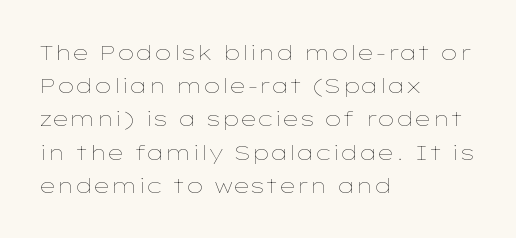
The image shows 21 px text type, upright; set left-aligned, normal line spacing (1.58x), normal letter spacing, not underlined.
